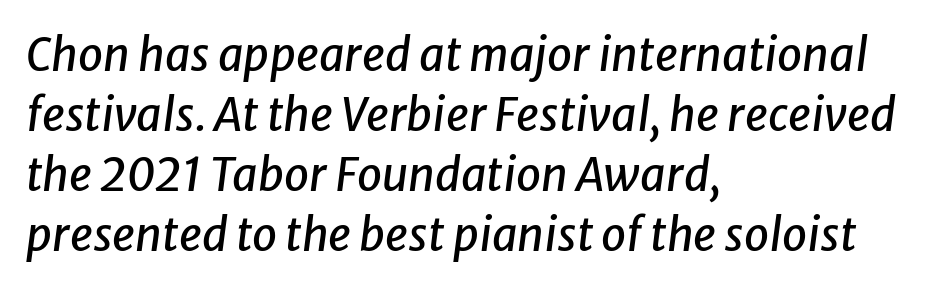
{"italic": "yes", "lean": "right", "slant_degrees": 8, "width": "normal", "stroke_contrast": "low", "x_height": "medium", "monospaced": "no", "underline": "no", "align": "left", "line_spacing": "normal", "line_spacing_ratio": 1.33, "letter_spacing": "normal", "letter_spacing_em": 0.0, "glyph_px": 45}
